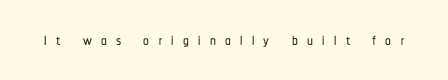
Q: Is the text italic (slanted)? A: No, it is upright.
Q: Is the text underlined? A: No.
Q: Is the spacing between letters normal or unusually wide? A: Unusually wide.
